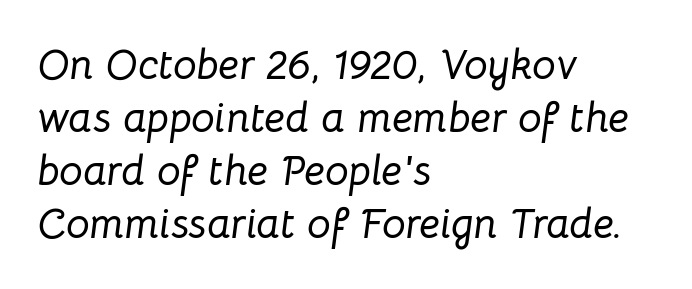
{"italic": "yes", "lean": "right", "slant_degrees": 8, "width": "normal", "stroke_contrast": "low", "x_height": "medium", "monospaced": "no", "underline": "no", "align": "left", "line_spacing": "normal", "line_spacing_ratio": 1.26, "letter_spacing": "normal", "letter_spacing_em": 0.0, "glyph_px": 42}
